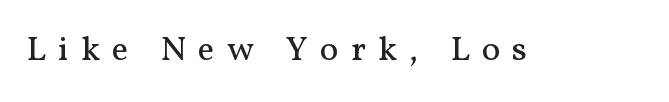
Q: Is the text bold? A: No.
Q: Is the text italic (slanted)? A: No, it is upright.
Q: Is the typeface a serif or a sans-serif typeface? A: Serif.
Q: Is the text underlined? A: No.
Q: Is the spacing between letters normal or unusually wide? A: Unusually wide.
Q: Width (condensed, normal, or wide)? A: Normal.
Q: Stroke contrast? A: Medium.
Q: x-height? A: Medium.
Q: Monospaced? A: No.
